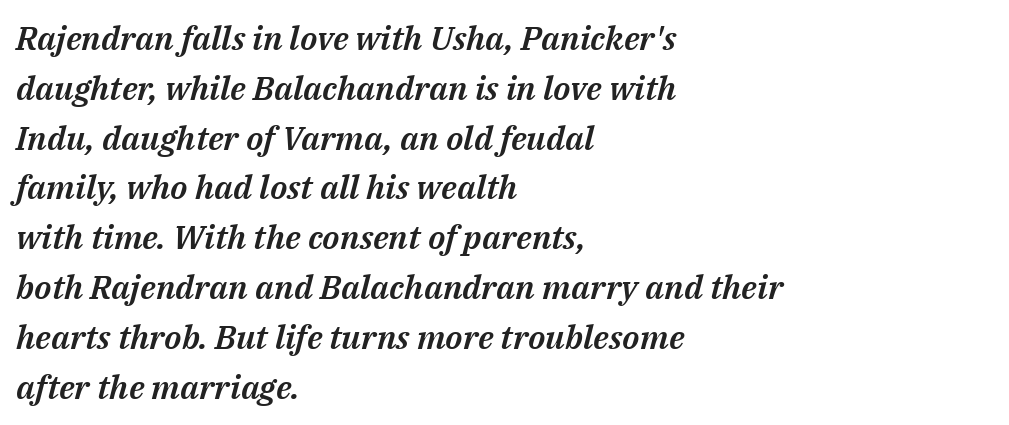
Q: Is the text italic (slanted)? A: Yes, it leans right by about 14 degrees.
Q: Is the text underlined? A: No.
Q: How is the paragraph aligned? A: Left-aligned.
Q: Is the spacing between letters normal or unusually wide? A: Normal.
Q: Is the spacing between lines tight, normal or loose? A: Normal.
Q: Width (condensed, normal, or wide)? A: Normal.
Q: Stroke contrast? A: Medium.
Q: x-height? A: Medium.
Q: Monospaced? A: No.
